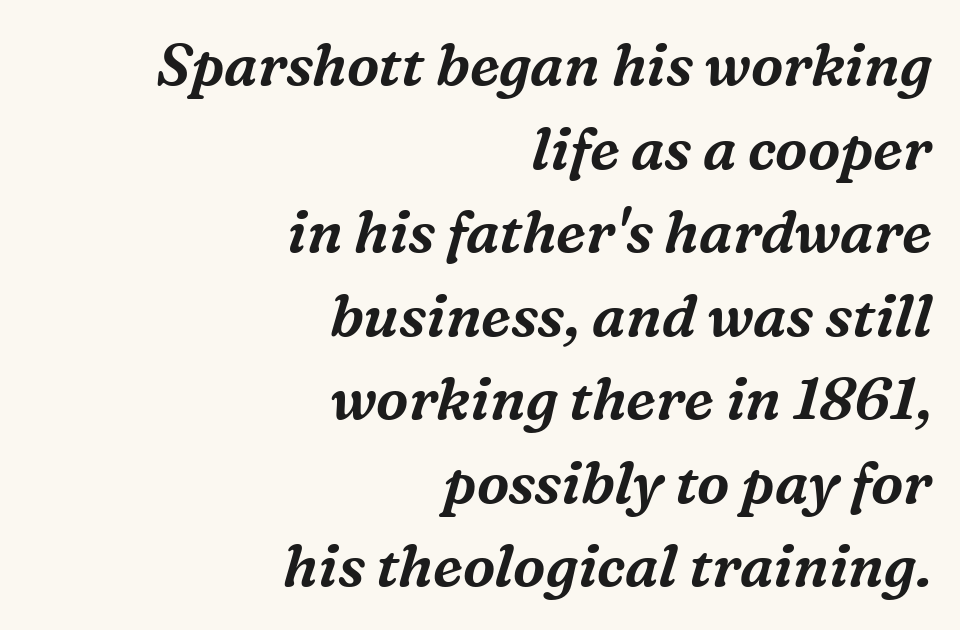
Note: serifs present on the glyphs. Glyph-to-glyph distance matches everyday printed text. Does the lettering tilt? It does — this is italic. The face used here is proportionally spaced, like ordinary book or web type. Decoration check: the copy has no underline.
